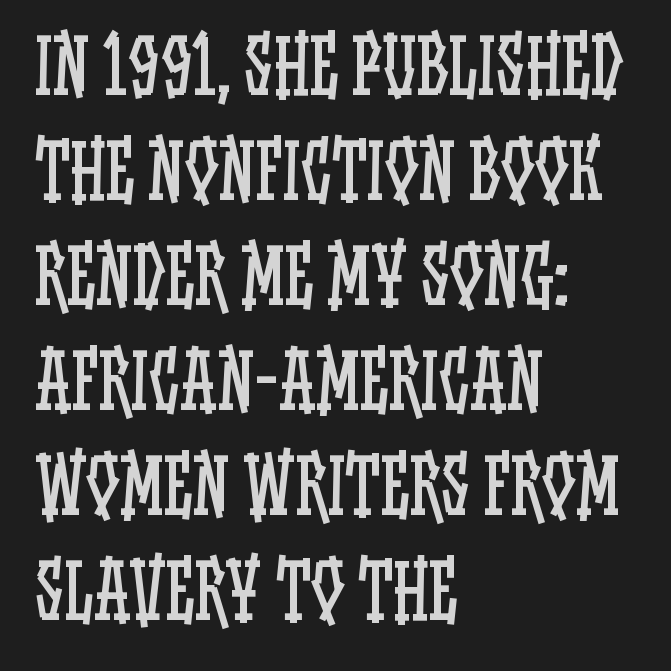
Q: Is the text bold? A: No.
Q: Is the text italic (slanted)? A: No, it is upright.
Q: Is the text underlined? A: No.
Q: How is the paragraph aligned? A: Left-aligned.
Q: Is the spacing between letters normal or unusually wide? A: Normal.
Q: Is the spacing between lines tight, normal or loose? A: Normal.
Q: Width (condensed, normal, or wide)? A: Condensed.
Q: Stroke contrast? A: Low.
Q: x-height? A: Large.
Q: Monospaced? A: No.
